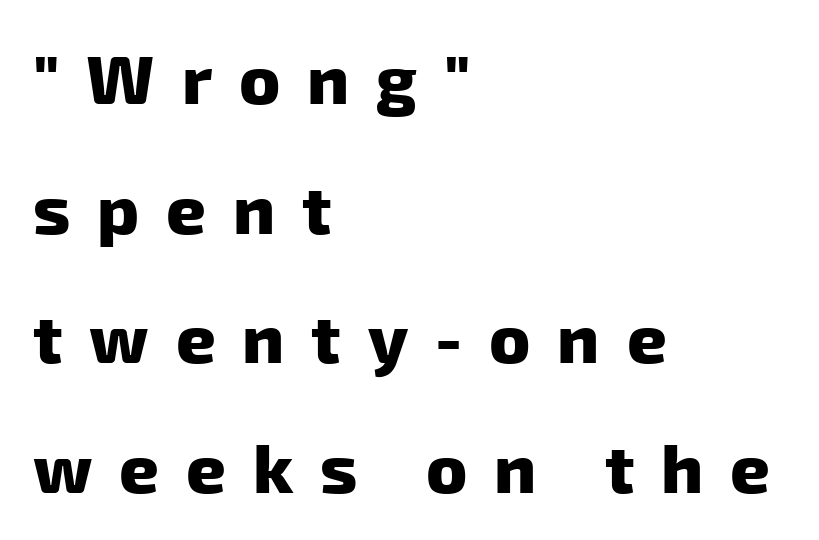
This rendering widens character spacing well past its baseline value. Nobody drew a line under any word here. Looks like regular typesetting: each glyph gets only the width it needs. The typeface chosen for these lines omits serifs. Visually the block forms a straight wall on the left and a jagged coastline on the right.
